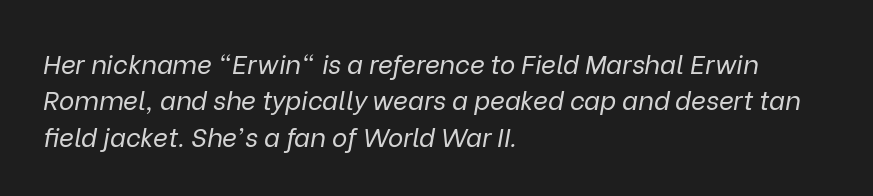
Is the block centered? No — it sits flush against the left margin. The specimen omits any rule beneath the text block's lines. This sample keeps an unexceptional amount of space between lines. Honestly, the letter spacing is just normal — you wouldn't notice it.
